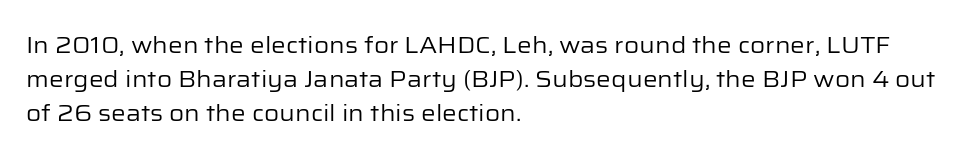
Q: Is the text bold? A: No.
Q: Is the text italic (slanted)? A: No, it is upright.
Q: Is the text underlined? A: No.
Q: How is the paragraph aligned? A: Left-aligned.
Q: Is the spacing between letters normal or unusually wide? A: Normal.
Q: Is the spacing between lines tight, normal or loose? A: Normal.
